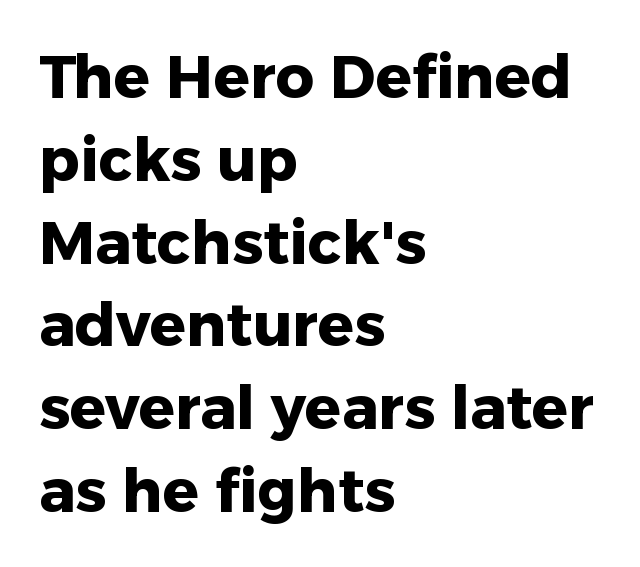
{"serif": "no", "italic": "no", "bold": "yes", "weight": "heavy", "width": "normal", "stroke_contrast": "low", "x_height": "medium", "monospaced": "no", "underline": "no", "align": "left", "line_spacing": "normal", "line_spacing_ratio": 1.38, "letter_spacing": "normal", "letter_spacing_em": 0.0, "glyph_px": 60}
